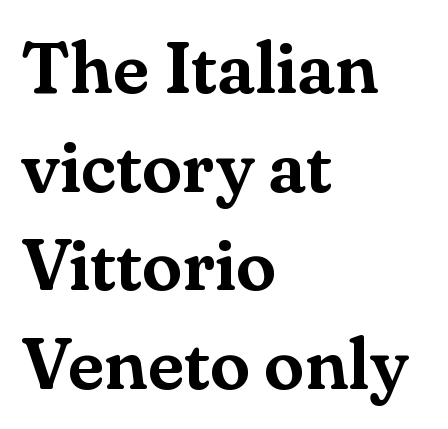
{"serif": "yes", "italic": "no", "width": "normal", "stroke_contrast": "medium", "x_height": "small", "monospaced": "no", "underline": "no", "align": "left", "line_spacing": "normal", "line_spacing_ratio": 1.35, "letter_spacing": "normal", "letter_spacing_em": 0.0, "glyph_px": 73}
